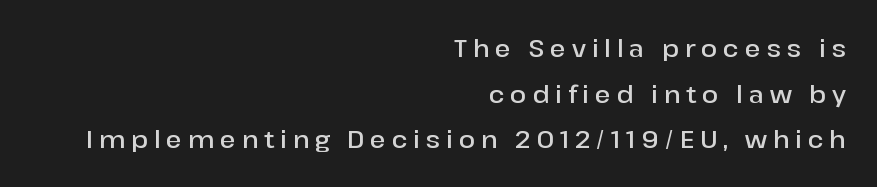
Q: Is the text bold? A: Semi-bold.
Q: Is the text italic (slanted)? A: No, it is upright.
Q: Is the text underlined? A: No.
Q: How is the paragraph aligned? A: Right-aligned.
Q: Is the spacing between letters normal or unusually wide? A: Unusually wide.
Q: Is the spacing between lines tight, normal or loose? A: Loose.
